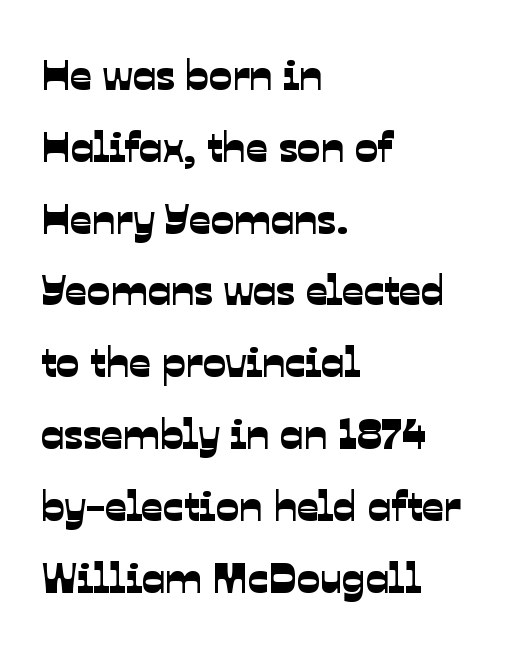
{"serif": "no", "width": "normal", "stroke_contrast": "low", "x_height": "medium", "monospaced": "no", "underline": "no", "align": "left", "line_spacing": "normal", "line_spacing_ratio": 1.67, "letter_spacing": "normal", "letter_spacing_em": 0.0, "glyph_px": 43}
